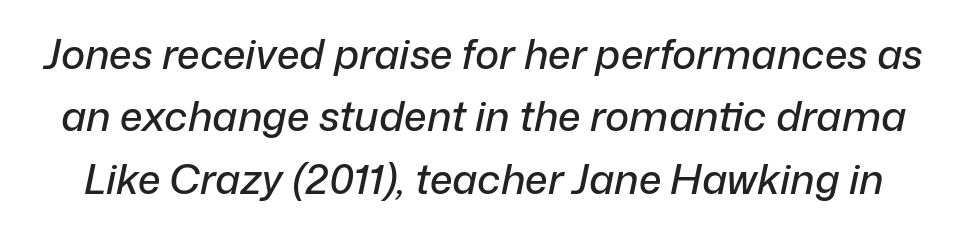
Q: Is the text italic (slanted)? A: Yes, it leans right by about 12 degrees.
Q: Is the text underlined? A: No.
Q: Is the spacing between letters normal or unusually wide? A: Normal.
Q: Is the spacing between lines tight, normal or loose? A: Normal.
Q: Width (condensed, normal, or wide)? A: Normal.
Q: Stroke contrast? A: Low.
Q: x-height? A: Medium.
Q: Monospaced? A: No.
